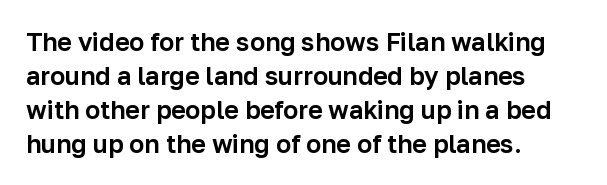
Q: Is the text italic (slanted)? A: No, it is upright.
Q: Is the text underlined? A: No.
Q: How is the paragraph aligned? A: Left-aligned.
Q: Is the spacing between letters normal or unusually wide? A: Normal.
Q: Is the spacing between lines tight, normal or loose? A: Normal.
